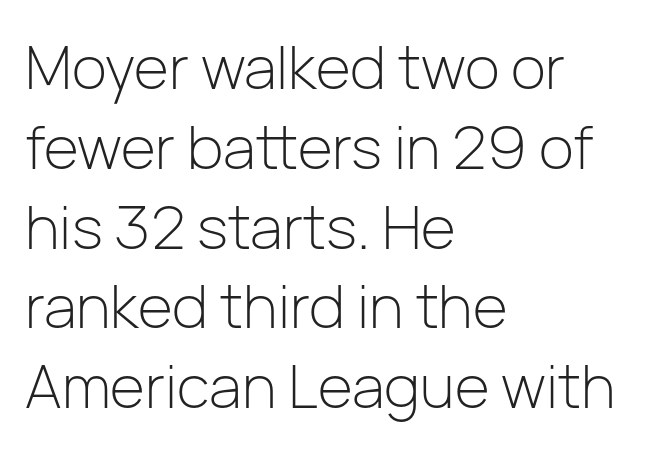
The image shows 60 px light sans-serif type, upright; set left-aligned, normal line spacing (1.33x), normal letter spacing, not underlined; low stroke contrast and a medium x-height.
